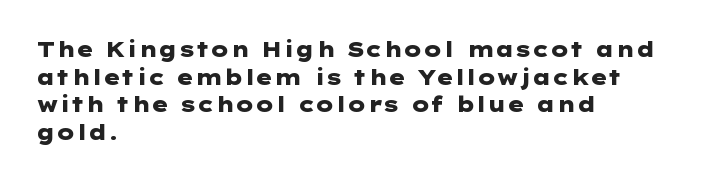
{"italic": "no", "bold": "yes", "underline": "no", "align": "left", "line_spacing": "normal", "line_spacing_ratio": 1.32, "letter_spacing": "normal", "letter_spacing_em": 0.0, "glyph_px": 21}
